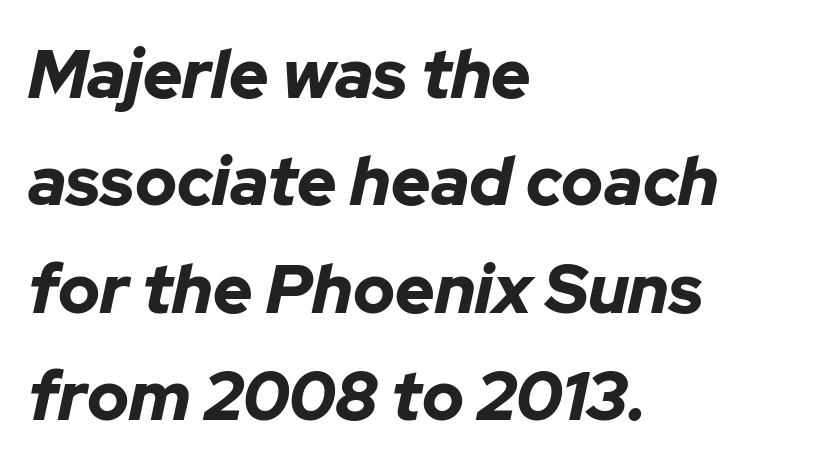
{"italic": "yes", "lean": "right", "slant_degrees": 12, "bold": "yes", "weight": "bold", "width": "normal", "stroke_contrast": "low", "x_height": "medium", "monospaced": "no", "underline": "no", "align": "left", "line_spacing": "normal", "line_spacing_ratio": 1.58, "letter_spacing": "normal", "letter_spacing_em": 0.0, "glyph_px": 68}
